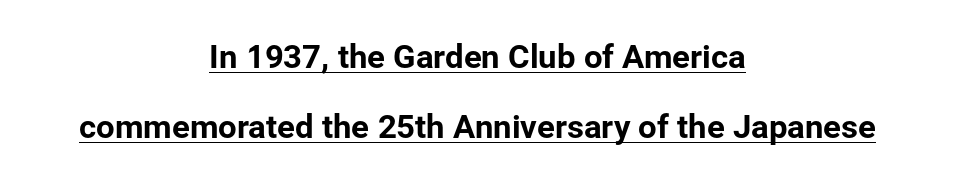
Is the letter spacing exaggerated? No — it looks like the ordinary default. The rendering uses a large line-height, opening up the rows. The rendering positions every line midway between the sides. Nope, no serifs anywhere on these letters. Has an underline been added? It has.
